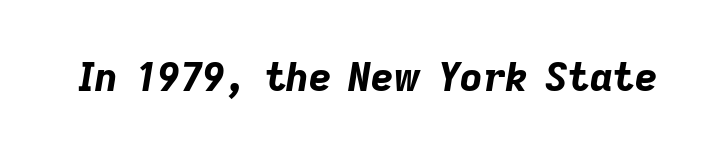
The image shows 39 px bold type, italic (leaning right); set normal letter spacing, not underlined; low stroke contrast and a medium x-height.
